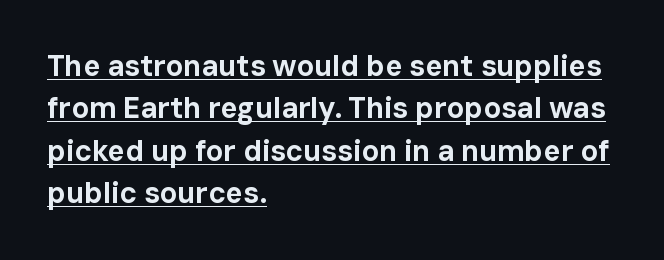
The image shows 29 px bold sans-serif type, upright; set left-aligned, normal line spacing (1.46x), normal letter spacing, underlined; low stroke contrast and a medium x-height.
